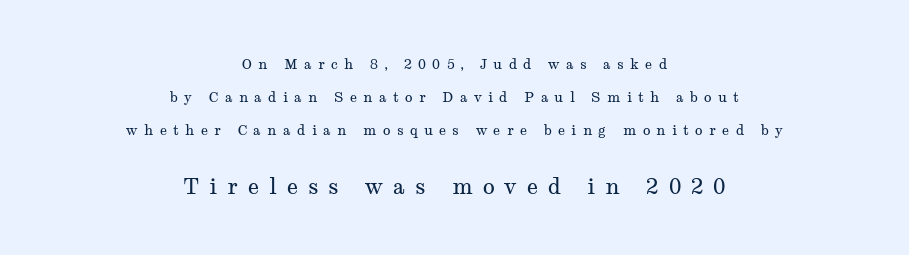
A typesetter would call this leading open, well beyond the default. Leftover space on each line is divided equally before and after the words. Rendered with straight, roman letterforms. Someone cranked the tracking dial way up on this one. Scale increases going downward across the two blocks. Stems and bowls with no extra thickness — not bold.
